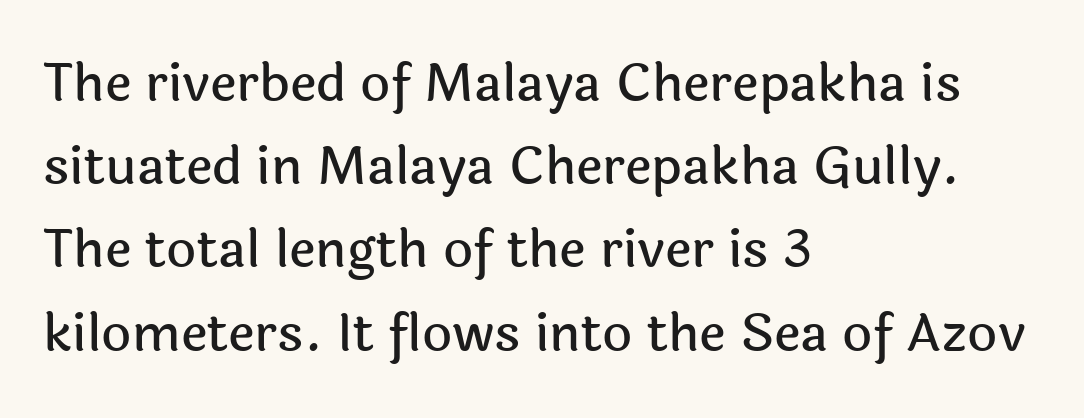
{"serif": "no", "italic": "no", "width": "normal", "x_height": "medium", "monospaced": "no", "underline": "no", "align": "left", "line_spacing": "normal", "line_spacing_ratio": 1.6, "letter_spacing": "normal", "letter_spacing_em": 0.0, "glyph_px": 52}
